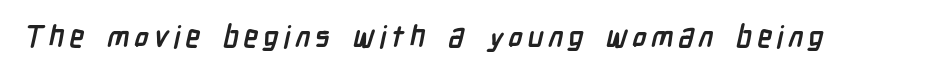
The image shows 30 px semibold, condensed sans-serif type; set not underlined; low stroke contrast and a medium x-height.
